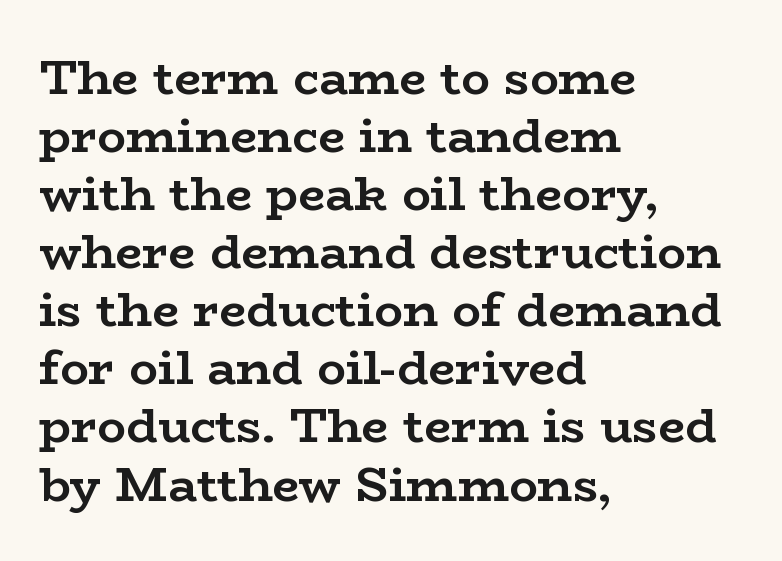
Q: Is the text bold? A: Yes.
Q: Is the text italic (slanted)? A: No, it is upright.
Q: Is the typeface a serif or a sans-serif typeface? A: Serif.
Q: Is the text underlined? A: No.
Q: How is the paragraph aligned? A: Left-aligned.
Q: Is the spacing between letters normal or unusually wide? A: Normal.
Q: Width (condensed, normal, or wide)? A: Wide.
Q: Stroke contrast? A: Low.
Q: x-height? A: Medium.
Q: Monospaced? A: No.
